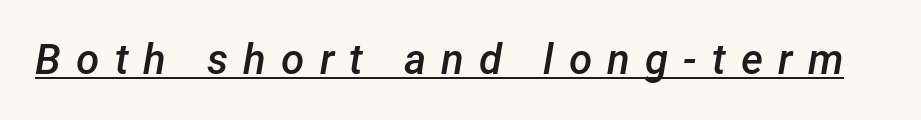
{"italic": "yes", "lean": "right", "slant_degrees": 12, "bold": "semi", "weight": "semibold", "width": "normal", "stroke_contrast": "low", "x_height": "medium", "monospaced": "no", "underline": "yes", "letter_spacing": "wide", "letter_spacing_em": 0.36, "glyph_px": 42}
